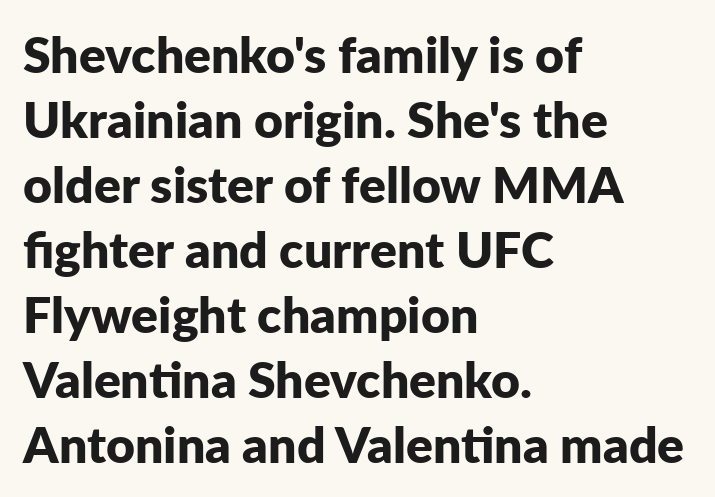
Q: Is the text bold? A: Yes.
Q: Is the text italic (slanted)? A: No, it is upright.
Q: Is the typeface a serif or a sans-serif typeface? A: Sans-serif.
Q: Is the text underlined? A: No.
Q: How is the paragraph aligned? A: Left-aligned.
Q: Is the spacing between letters normal or unusually wide? A: Normal.
Q: Is the spacing between lines tight, normal or loose? A: Normal.
Q: Width (condensed, normal, or wide)? A: Normal.
Q: Stroke contrast? A: Low.
Q: x-height? A: Medium.
Q: Monospaced? A: No.
